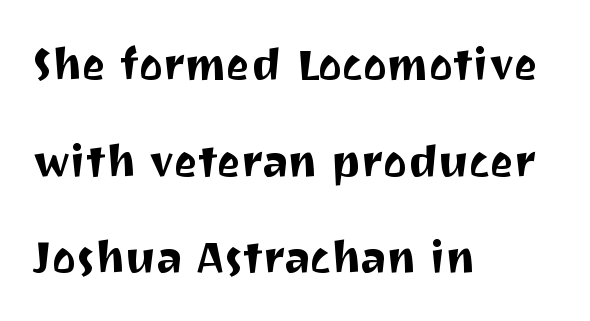
{"serif": "no", "italic": "no", "width": "normal", "stroke_contrast": "medium", "x_height": "medium", "monospaced": "no", "underline": "no", "align": "left", "line_spacing": "loose", "line_spacing_ratio": 2.15, "letter_spacing": "normal", "letter_spacing_em": 0.0, "glyph_px": 45}
